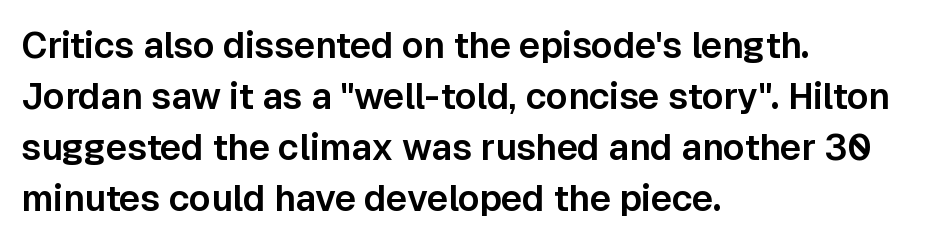
Q: Is the text italic (slanted)? A: No, it is upright.
Q: Is the typeface a serif or a sans-serif typeface? A: Sans-serif.
Q: Is the text underlined? A: No.
Q: How is the paragraph aligned? A: Left-aligned.
Q: Is the spacing between letters normal or unusually wide? A: Normal.
Q: Is the spacing between lines tight, normal or loose? A: Normal.
Q: Width (condensed, normal, or wide)? A: Normal.
Q: Stroke contrast? A: Low.
Q: x-height? A: Medium.
Q: Monospaced? A: No.
